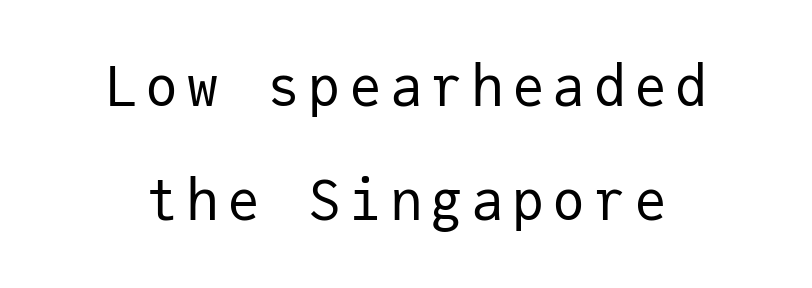
{"serif": "no", "italic": "no", "bold": "no", "weight": "regular", "width": "normal", "stroke_contrast": "low", "x_height": "medium", "monospaced": "yes", "underline": "no", "line_spacing": "loose", "line_spacing_ratio": 2.08, "glyph_px": 55}
